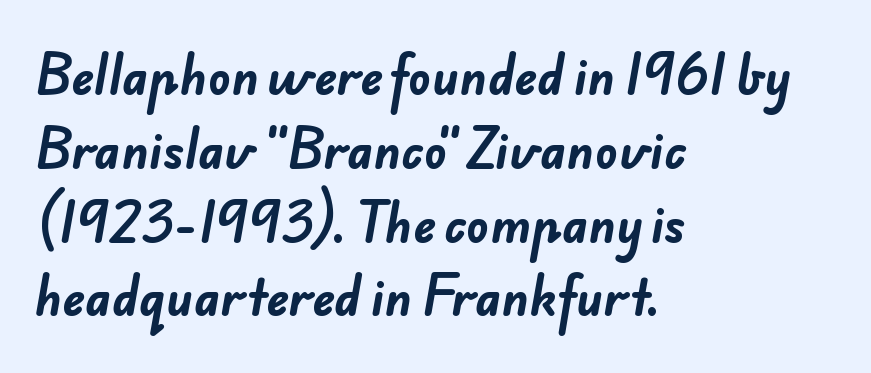
The image shows 47 px bold sans-serif type; set left-aligned, normal line spacing (1.57x), normal letter spacing, not underlined; low stroke contrast and a small x-height.
